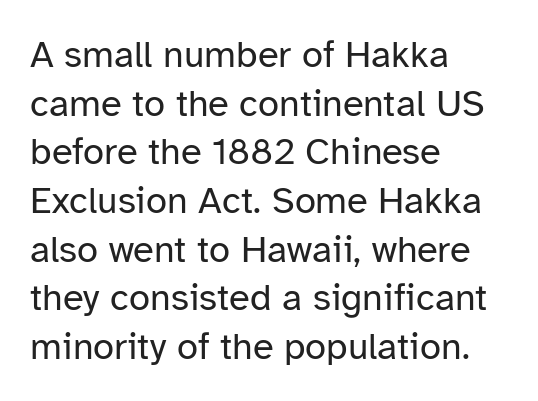
A student would call this left alignment; a typographer would say flush left, rag right. Lines of text with bare space underneath. The font family rendered here belongs to the sans-serif group. Looks like regular typesetting: each glyph gets only the width it needs.
